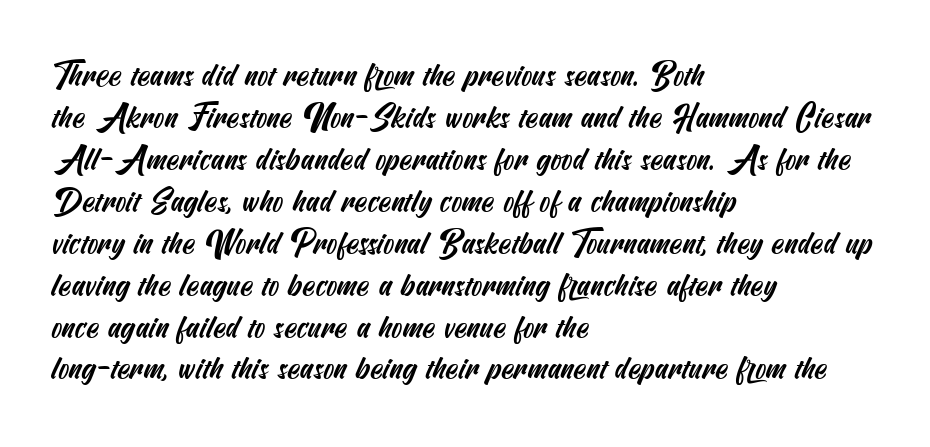
{"serif": "no", "width": "condensed", "stroke_contrast": "medium", "x_height": "small", "underline": "no", "align": "left", "line_spacing": "normal", "line_spacing_ratio": 1.31, "letter_spacing": "normal", "letter_spacing_em": 0.0, "glyph_px": 32}
